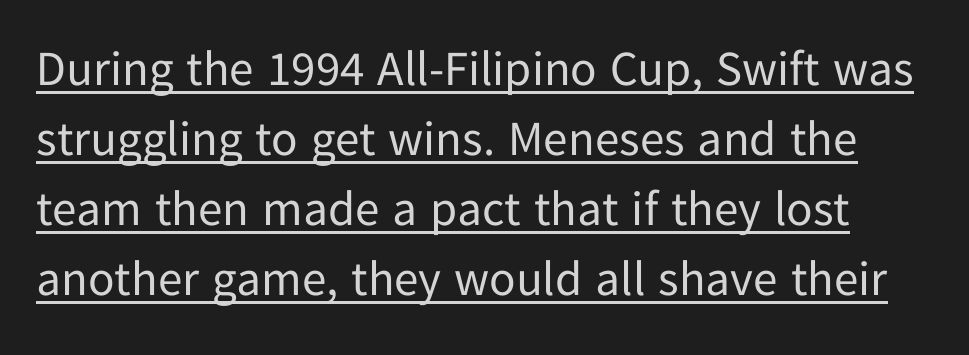
Students, note that the glyphs here touch the page at normal intervals. What decoration does the sample have? An underline. Check where the strokes stop: nothing finishes them off — pure sans. Character widths vary here, with narrow letters taking less room than wide ones.
